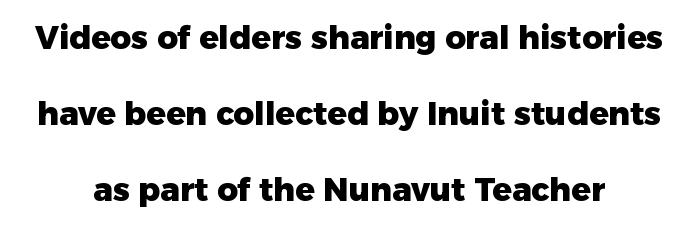
The image shows 32 px heavy sans-serif type, upright; set centered, loose line spacing (2.38x), normal letter spacing, not underlined; low stroke contrast and a medium x-height.
